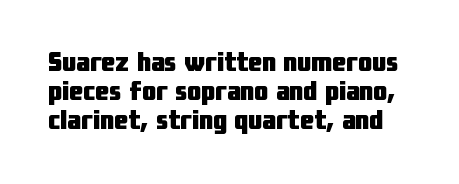
Are there feet on the stems? There aren't — it's a sans. The axis of the letterforms is exactly vertical. Spacing verdict: proportional, widths tailored to each character. Is the type bold? Yes — the strokes are clearly thick and heavy. This block would grow much taller if given ordinary leading; it's compressed now.
